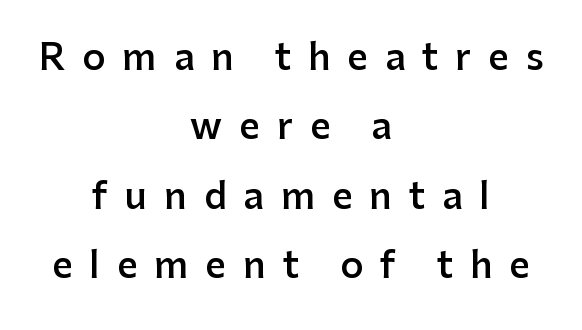
{"serif": "no", "italic": "no", "bold": "semi", "weight": "semibold", "width": "normal", "stroke_contrast": "low", "x_height": "medium", "monospaced": "no", "underline": "no", "align": "center", "line_spacing": "loose", "line_spacing_ratio": 1.93, "letter_spacing": "wide", "letter_spacing_em": 0.47, "glyph_px": 36}
